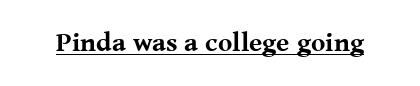
Q: Is the text bold? A: Yes.
Q: Is the text italic (slanted)? A: No, it is upright.
Q: Is the text underlined? A: Yes.
Q: Is the spacing between letters normal or unusually wide? A: Normal.
